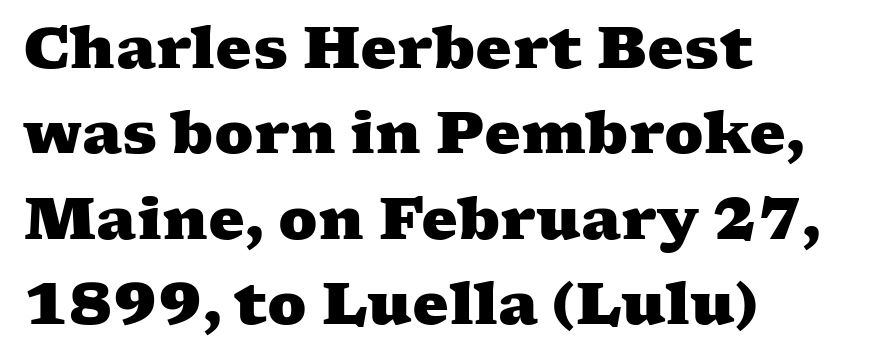
{"serif": "yes", "bold": "yes", "weight": "heavy", "width": "wide", "stroke_contrast": "medium", "x_height": "medium", "monospaced": "no", "underline": "no", "align": "left", "line_spacing": "normal", "line_spacing_ratio": 1.47, "letter_spacing": "normal", "letter_spacing_em": 0.0, "glyph_px": 58}
